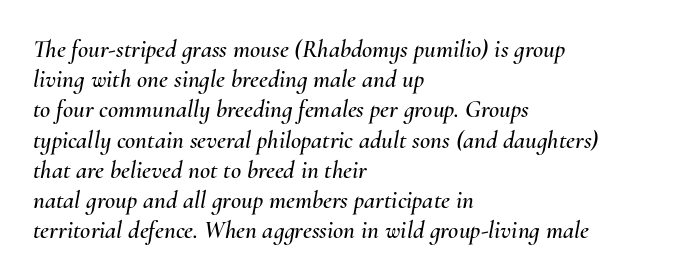
{"italic": "yes", "lean": "right", "slant_degrees": 10, "underline": "no", "align": "left", "line_spacing_ratio": 1.21, "letter_spacing": "normal", "letter_spacing_em": 0.0, "glyph_px": 25}
